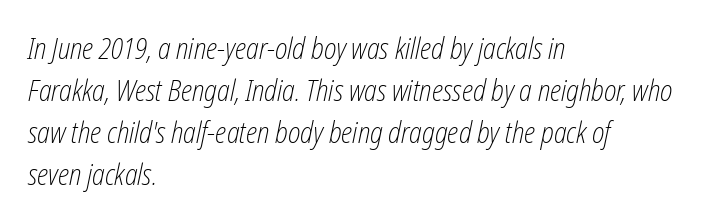
{"italic": "yes", "lean": "right", "slant_degrees": 12, "bold": "no", "weight": "light", "width": "condensed", "stroke_contrast": "low", "x_height": "medium", "monospaced": "no", "underline": "no", "align": "left", "line_spacing": "normal", "line_spacing_ratio": 1.45, "letter_spacing": "normal", "letter_spacing_em": 0.0, "glyph_px": 29}
